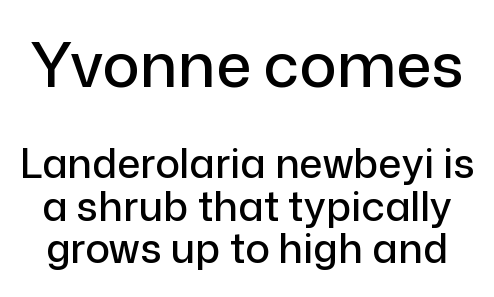
A student would notice the top passage is typeset larger than what follows. Each row of text sits above clean, open space. This sample uses an upright cut, with every glyph sitting square on the baseline. Successive baselines arrive quickly, one right under another. The type is set solid horizontally, with unmodified tracking.
